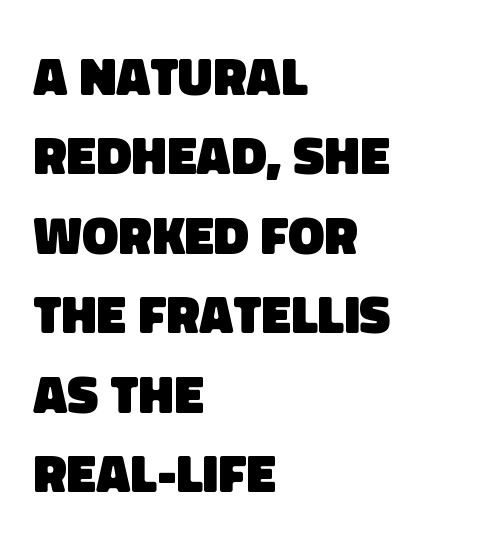
Q: Is the text bold? A: Yes.
Q: Is the typeface a serif or a sans-serif typeface? A: Sans-serif.
Q: Is the text underlined? A: No.
Q: How is the paragraph aligned? A: Left-aligned.
Q: Is the spacing between letters normal or unusually wide? A: Normal.
Q: Is the spacing between lines tight, normal or loose? A: Normal.
Q: Width (condensed, normal, or wide)? A: Normal.
Q: Stroke contrast? A: Low.
Q: x-height? A: Large.
Q: Monospaced? A: No.
